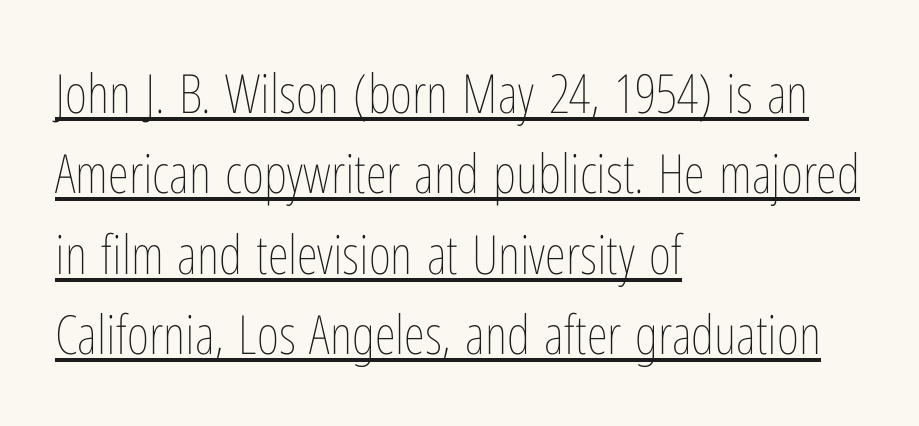
The image shows 54 px thin, condensed type, upright; set left-aligned, normal line spacing (1.49x), normal letter spacing, underlined; low stroke contrast and a medium x-height.
